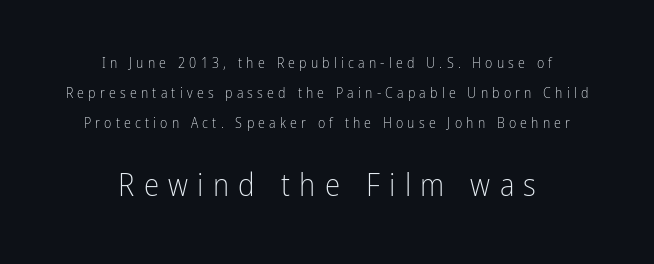
This rendering uses center alignment, leaving both contours irregular but symmetric. Nope, not italic — everything's standing straight. Only glyphs here, with clear space below each row. In terms of leading, this rendering errs on the spacious side.
